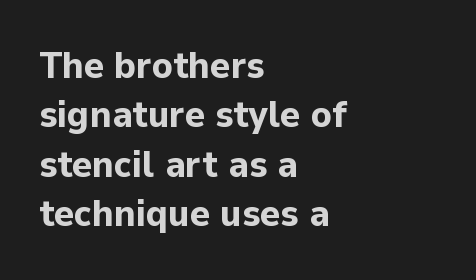
Q: Is the text bold? A: Yes.
Q: Is the text italic (slanted)? A: No, it is upright.
Q: Is the typeface a serif or a sans-serif typeface? A: Sans-serif.
Q: Is the text underlined? A: No.
Q: How is the paragraph aligned? A: Left-aligned.
Q: Is the spacing between letters normal or unusually wide? A: Normal.
Q: Is the spacing between lines tight, normal or loose? A: Normal.
Q: Width (condensed, normal, or wide)? A: Normal.
Q: Stroke contrast? A: Low.
Q: x-height? A: Medium.
Q: Monospaced? A: No.
